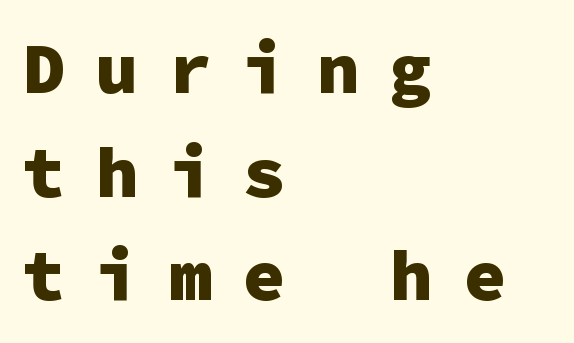
Vertical strokes here are truly vertical. In terms of letterspacing, this is a distinctly airy, spread setting. Heavy, bold letterforms. The gap between lines stays unmarked. One glance says typical: line gaps are just what's usual. What kind of face is this? One without serifs — a sans.
